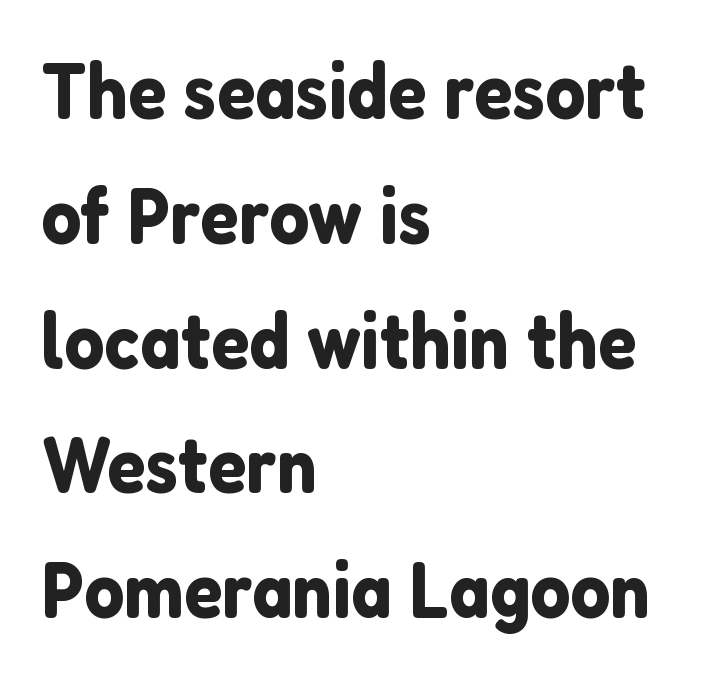
{"serif": "no", "italic": "no", "width": "normal", "stroke_contrast": "low", "x_height": "medium", "monospaced": "no", "underline": "no", "align": "left", "line_spacing": "normal", "line_spacing_ratio": 1.58, "letter_spacing": "normal", "letter_spacing_em": 0.0, "glyph_px": 79}
